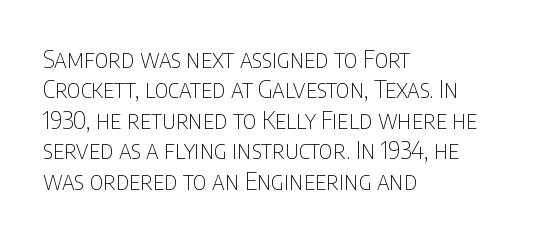
Q: Is the text bold? A: No.
Q: Is the text italic (slanted)? A: No, it is upright.
Q: Is the text underlined? A: No.
Q: How is the paragraph aligned? A: Left-aligned.
Q: Is the spacing between letters normal or unusually wide? A: Normal.
Q: Is the spacing between lines tight, normal or loose? A: Normal.
